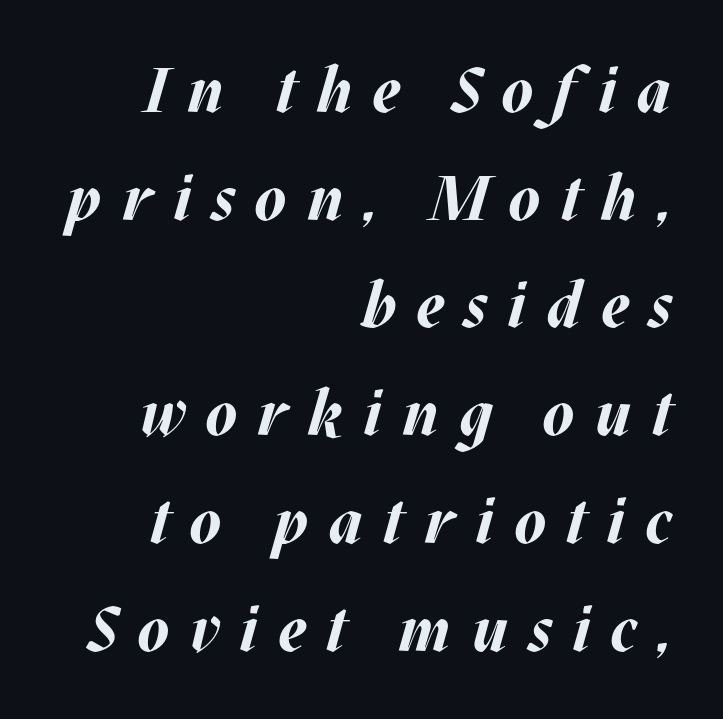
Q: Is the text bold? A: Yes.
Q: Is the text italic (slanted)? A: Yes, it leans right by about 17 degrees.
Q: Is the text underlined? A: No.
Q: How is the paragraph aligned? A: Right-aligned.
Q: Is the spacing between letters normal or unusually wide? A: Unusually wide.
Q: Width (condensed, normal, or wide)? A: Normal.
Q: Stroke contrast? A: Medium.
Q: x-height? A: Large.
Q: Monospaced? A: No.
